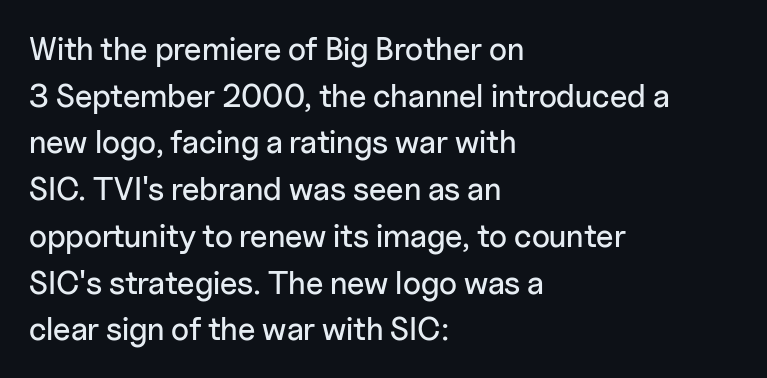
{"serif": "no", "italic": "no", "width": "normal", "stroke_contrast": "low", "x_height": "medium", "monospaced": "no", "underline": "no", "align": "left", "line_spacing": "normal", "line_spacing_ratio": 1.46, "letter_spacing": "normal", "letter_spacing_em": 0.0, "glyph_px": 32}
